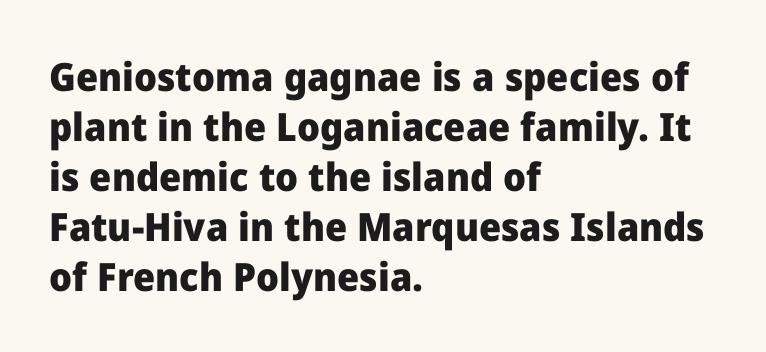
The image shows 39 px heavy sans-serif type, upright; set left-aligned, normal line spacing (1.28x), normal letter spacing, not underlined; low stroke contrast and a medium x-height.
